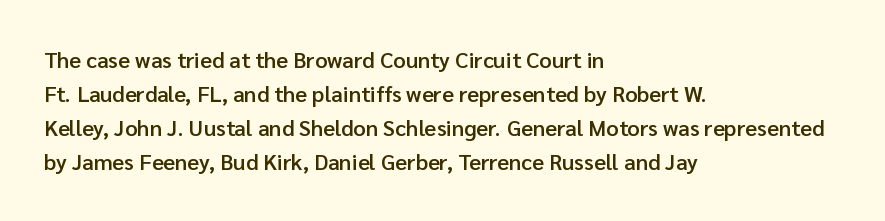
The image shows 22 px text type, upright; set left-aligned, normal line spacing (1.55x), normal letter spacing, not underlined.
